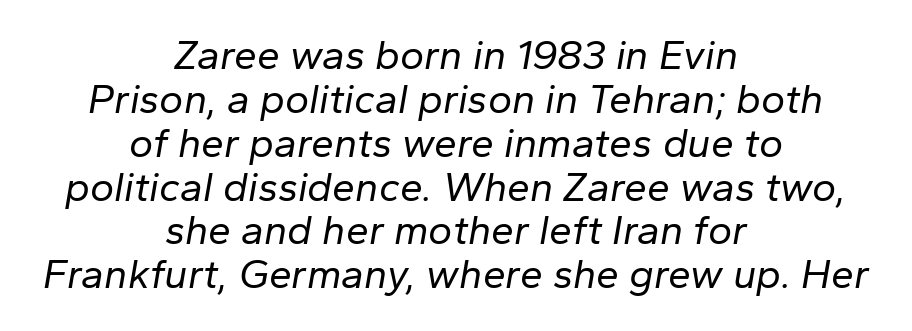
The image shows 41 px regular-weight type, italic (leaning right); set centered, tight line spacing (1.07x), normal letter spacing, not underlined; low stroke contrast and a medium x-height.
